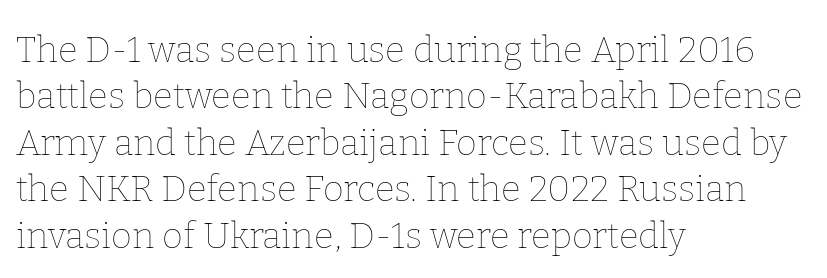
Q: Is the text bold? A: No.
Q: Is the text italic (slanted)? A: No, it is upright.
Q: Is the text underlined? A: No.
Q: How is the paragraph aligned? A: Left-aligned.
Q: Is the spacing between letters normal or unusually wide? A: Normal.
Q: Is the spacing between lines tight, normal or loose? A: Normal.
Q: Width (condensed, normal, or wide)? A: Normal.
Q: Stroke contrast? A: Low.
Q: x-height? A: Medium.
Q: Monospaced? A: No.
